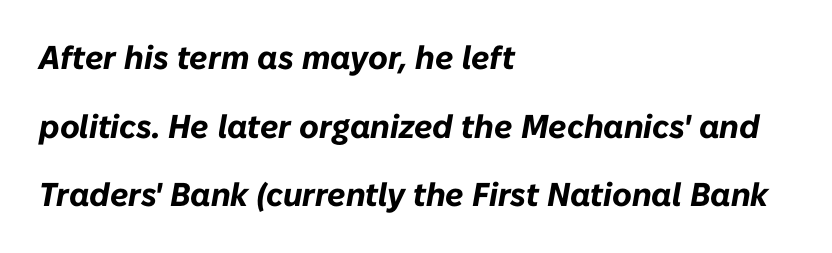
{"italic": "yes", "lean": "right", "slant_degrees": 10, "bold": "yes", "weight": "bold", "width": "normal", "stroke_contrast": "low", "x_height": "medium", "monospaced": "no", "underline": "no", "align": "left", "line_spacing": "loose", "line_spacing_ratio": 2.08, "letter_spacing": "normal", "letter_spacing_em": 0.0, "glyph_px": 33}
